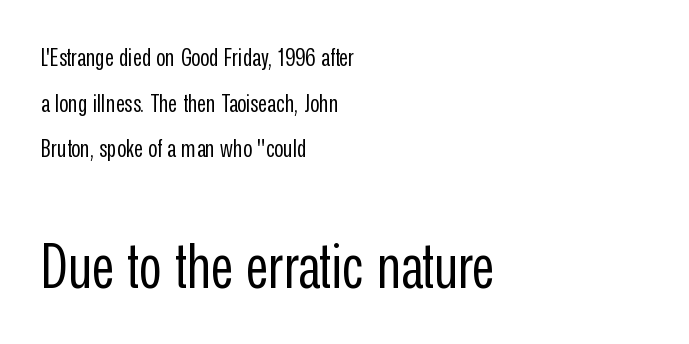
Letters have the restrained weight of plain body copy at most. Here the designer chose a conventional face with non-uniform glyph widths. Plain, unruled lines of type. Regarding serifs, this sample does without them. The lettering stays uniformly vertical, giving the passage a roman look. This rendering uses left alignment, leaving the right contour irregular.
